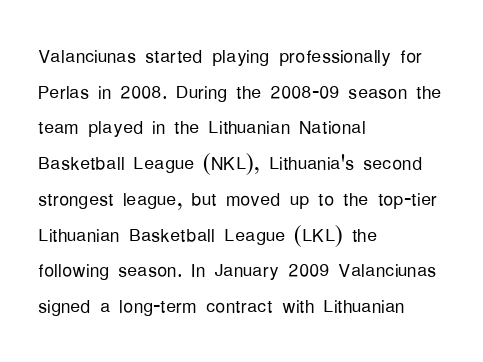
The image shows 25 px text type, upright; set left-aligned, normal line spacing (1.43x), normal letter spacing, not underlined.
